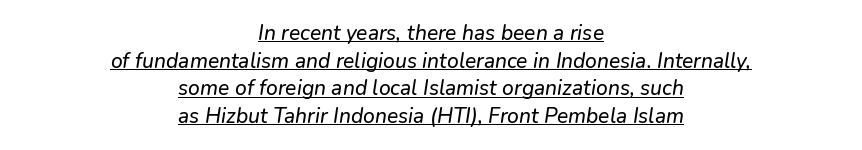
Q: Is the text italic (slanted)? A: Yes, it leans right by about 9 degrees.
Q: Is the text underlined? A: Yes.
Q: How is the paragraph aligned? A: Centered.
Q: Is the spacing between letters normal or unusually wide? A: Normal.
Q: Is the spacing between lines tight, normal or loose? A: Normal.
